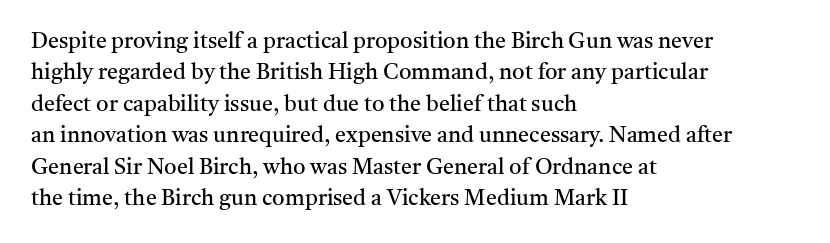
{"italic": "no", "bold": "no", "underline": "no", "align": "left", "line_spacing": "normal", "line_spacing_ratio": 1.43, "letter_spacing": "normal", "letter_spacing_em": 0.0, "glyph_px": 22}
